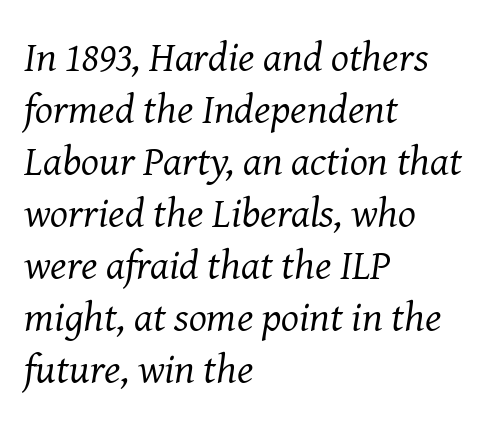
The face used here has a pronounced slope to its letters. This is serif lettering, the kind often seen in printed books. All the whitespace from short lines collects on the right. Here the designer chose a conventional face with non-uniform glyph widths. Caption: standard tracking, unaltered.
